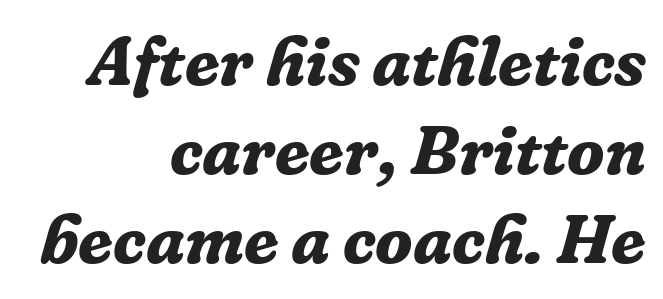
Q: Is the text bold? A: Yes.
Q: Is the text italic (slanted)? A: Yes, it leans right by about 16 degrees.
Q: Is the typeface a serif or a sans-serif typeface? A: Serif.
Q: Is the text underlined? A: No.
Q: How is the paragraph aligned? A: Right-aligned.
Q: Is the spacing between letters normal or unusually wide? A: Normal.
Q: Is the spacing between lines tight, normal or loose? A: Normal.
Q: Width (condensed, normal, or wide)? A: Normal.
Q: Stroke contrast? A: Low.
Q: x-height? A: Medium.
Q: Monospaced? A: No.
